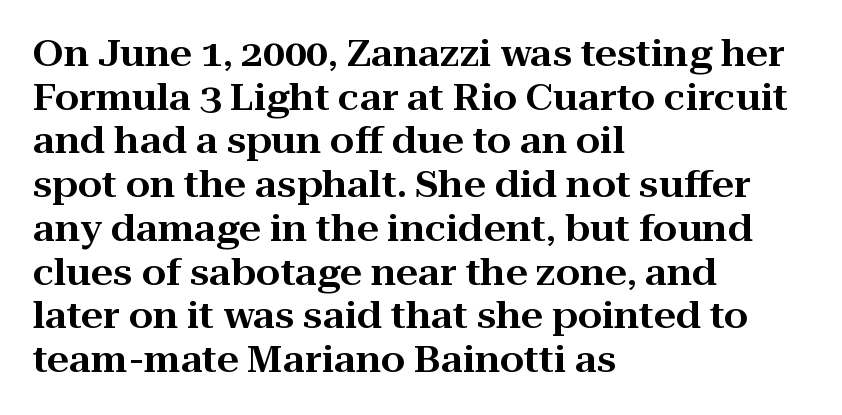
The type sits square on the baseline with zero lean. Type style note: has serifs. This sample has the flowing, uneven cadence of proportional lettering. The rendering uses a moderate line-height, typical for paragraphs.
